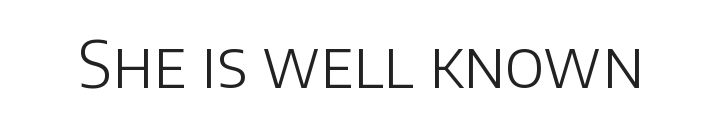
Descenders hang freely into open space. Each letter's strokes conclude bluntly, with no projecting serifs. The letters stand upright; this is a roman face. The face used here is proportionally spaced, like ordinary book or web type. Nothing heavy about these letters — not bold at all.
